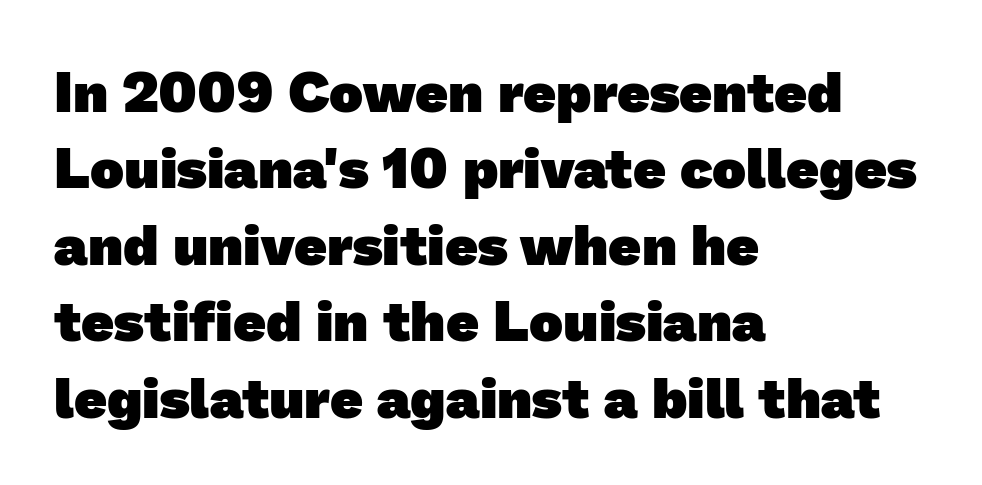
The image shows 57 px heavy sans-serif type; set left-aligned, normal line spacing (1.34x), normal letter spacing, not underlined; low stroke contrast and a medium x-height.
